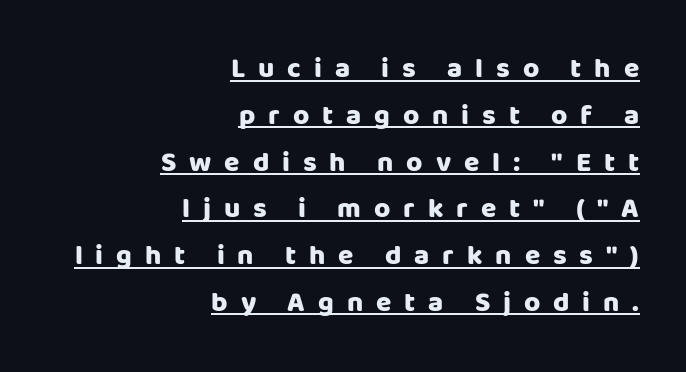
In terms of leading, this rendering sits right in the middle. Underlining? Definitely there. A typesetter would call this proportional, since set widths differ per character. Are there feet on the stems? There aren't — it's a sans. The rendering uses a bold face; every stroke is thick and dark.
